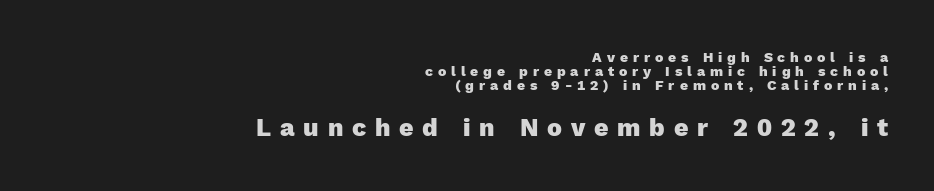
{"italic": "no", "bold": "yes", "underline": "no", "align": "right", "line_spacing": "tight", "line_spacing_ratio": 1.0, "letter_spacing": "wide", "letter_spacing_em": 0.35, "larger_block": "second", "size_ratio": 1.79, "glyph_px": 25}
